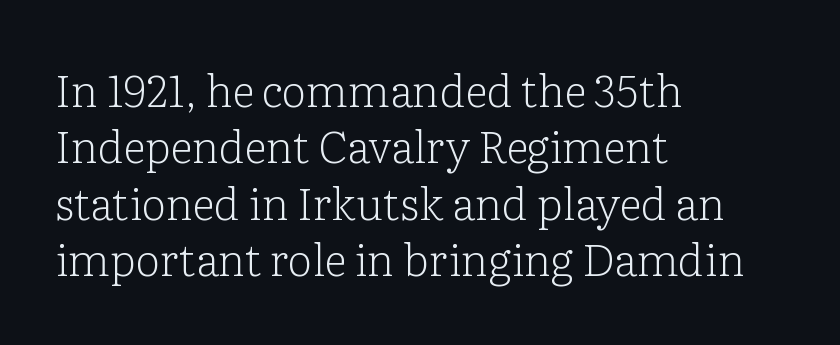
{"serif": "yes", "italic": "no", "bold": "no", "weight": "light", "width": "normal", "stroke_contrast": "low", "x_height": "medium", "monospaced": "no", "underline": "no", "align": "left", "line_spacing": "normal", "line_spacing_ratio": 1.28, "letter_spacing": "normal", "letter_spacing_em": 0.0, "glyph_px": 44}
